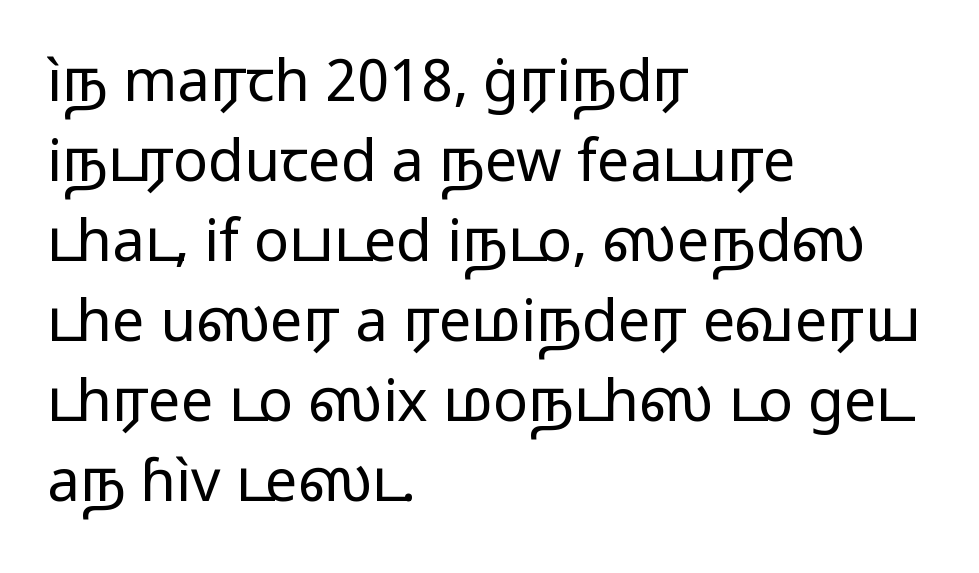
The passage is arranged the way most books set body copy — flush left. This sample has the flowing, uneven cadence of proportional lettering. Baseline-to-baseline distance is the conventional proportion of letter height. Do the letters lean? They stand straight. Nobody touched the tracking dial on this one. The designer went with a sans here, leaving each stem footless.
